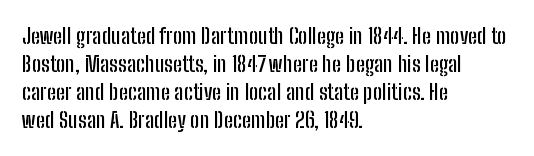
{"italic": "no", "underline": "no", "align": "left", "line_spacing": "normal", "line_spacing_ratio": 1.28, "letter_spacing": "normal", "letter_spacing_em": 0.0, "glyph_px": 22}
